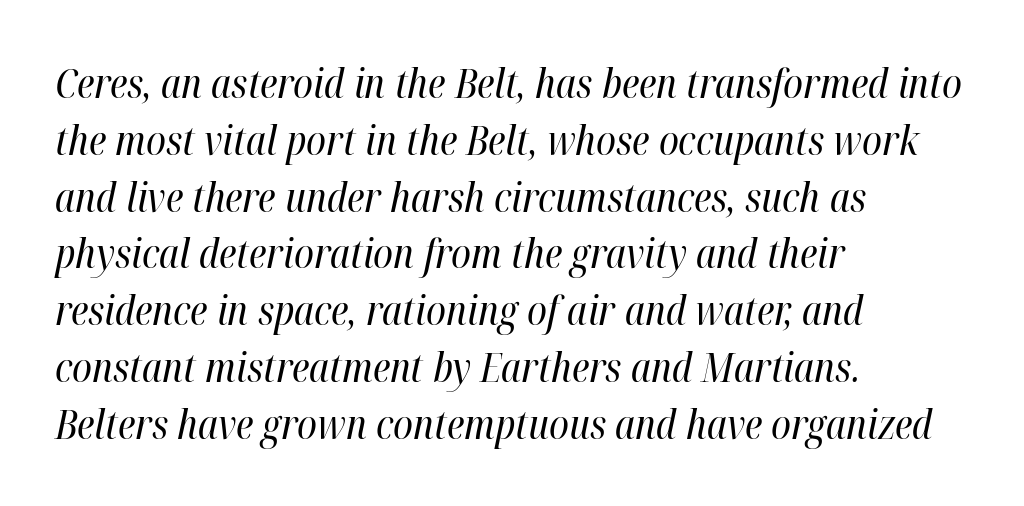
Words appear dense and cohesive because spacing is normal. Anything drawn beneath the words? Only blank space. Nothing heavy about these letters — not bold at all. These lines are rendered in a variable-pitch font. Honestly, the row spacing looks completely unremarkable. Rendered with sloped, italic letterforms.
